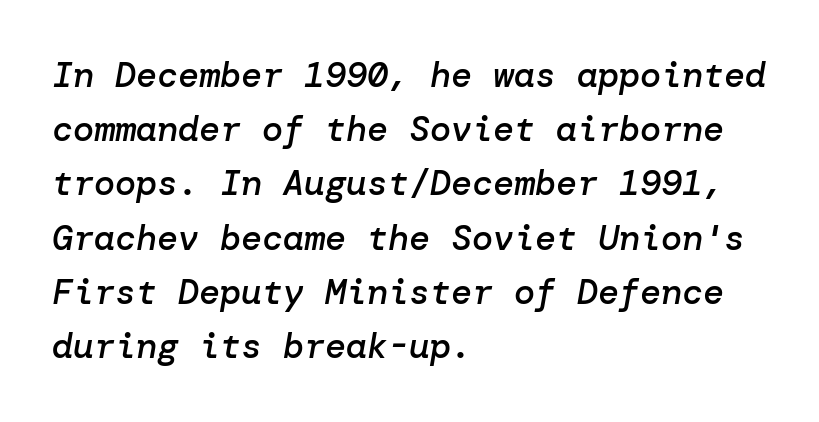
The image shows 35 px semibold type, italic (leaning right); set left-aligned, normal line spacing (1.55x), normal letter spacing, not underlined; low stroke contrast and a medium x-height.
